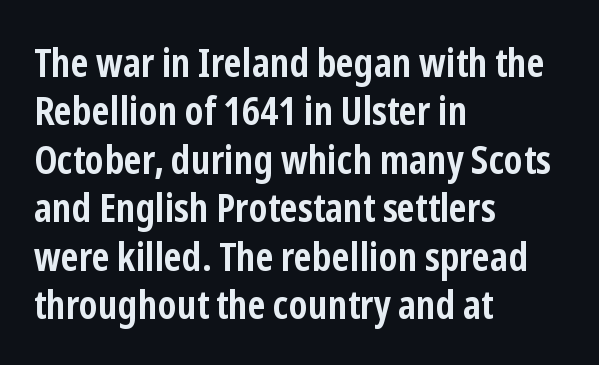
The face used here is rendered with its standard letterfit. In CSS terms this would be text-align: left. The typography opts for an upright posture over an oblique one. The letters advance in unequal steps, a hallmark of proportional type. Weight: bold. To sum up the face: it is a sans, with no serifs.
